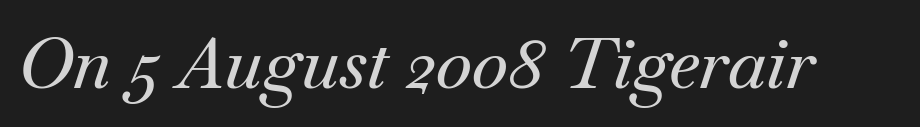
{"serif": "yes", "italic": "yes", "lean": "right", "slant_degrees": 18, "width": "normal", "stroke_contrast": "medium", "x_height": "small", "monospaced": "no", "underline": "no", "letter_spacing": "normal", "letter_spacing_em": 0.0, "glyph_px": 70}
